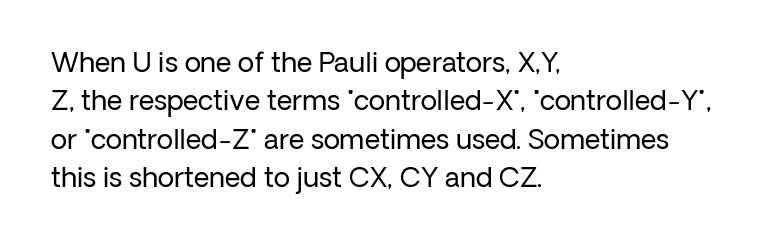
Q: Is the text bold? A: No.
Q: Is the text italic (slanted)? A: No, it is upright.
Q: Is the text underlined? A: No.
Q: How is the paragraph aligned? A: Left-aligned.
Q: Is the spacing between letters normal or unusually wide? A: Normal.
Q: Is the spacing between lines tight, normal or loose? A: Normal.
